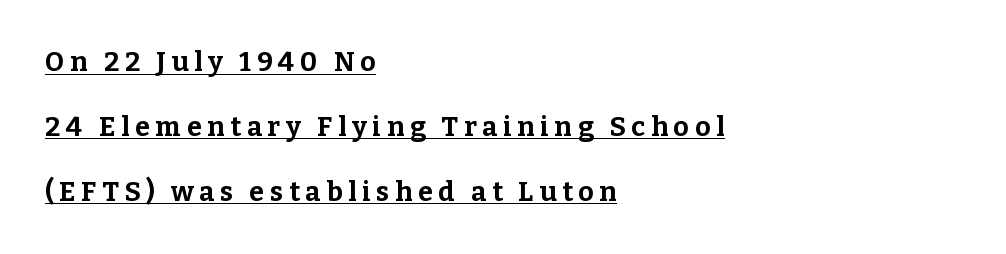
Do the letters lean? They stand straight. The setting favours the left margin, as ordinary paragraphs usually do. Does extra space separate the letters? Yes, quite a lot of it. Whoever set this chose breathing room over compactness in the vertical rhythm.
